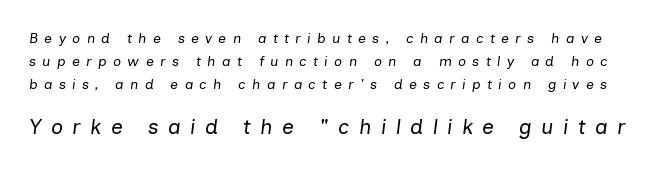
Q: Is the text bold? A: No.
Q: Is the text italic (slanted)? A: Yes, it leans right by about 7 degrees.
Q: Is the text underlined? A: No.
Q: Is the spacing between letters normal or unusually wide? A: Unusually wide.
Q: Is the spacing between lines tight, normal or loose? A: Normal.
Q: Which block of text is set in a larger size, the first (top) or the second (bottom)? A: The second (bottom) one.
